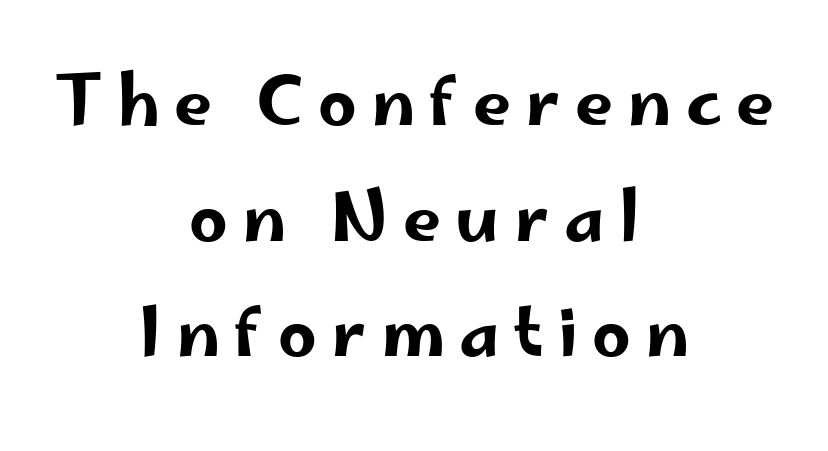
Q: Is the text italic (slanted)? A: No, it is upright.
Q: Is the typeface a serif or a sans-serif typeface? A: Sans-serif.
Q: Is the text underlined? A: No.
Q: How is the paragraph aligned? A: Centered.
Q: Is the spacing between letters normal or unusually wide? A: Unusually wide.
Q: Is the spacing between lines tight, normal or loose? A: Normal.
Q: Width (condensed, normal, or wide)? A: Wide.
Q: Stroke contrast? A: Low.
Q: x-height? A: Small.
Q: Monospaced? A: No.
